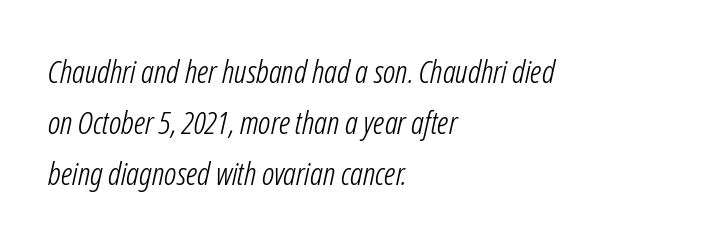
The image shows 32 px light, condensed type, italic (leaning right); set left-aligned, normal line spacing (1.59x), normal letter spacing, not underlined; low stroke contrast and a medium x-height.
